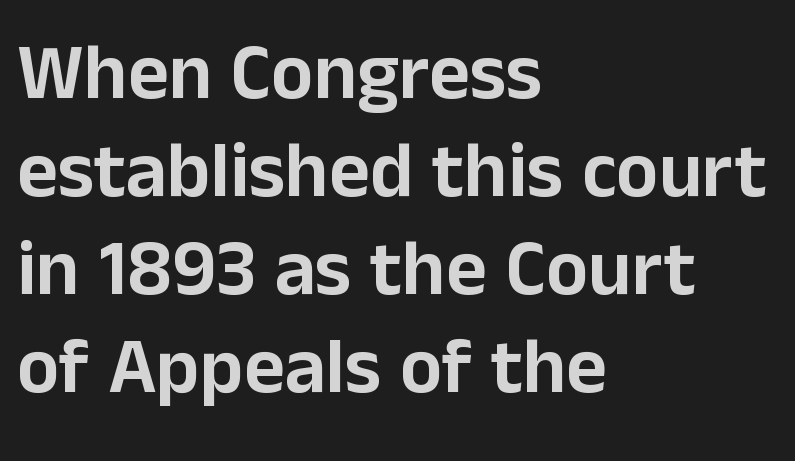
The image shows 79 px sans-serif type, upright; set left-aligned, line spacing 1.24x, normal letter spacing, not underlined; low stroke contrast and a medium x-height.
